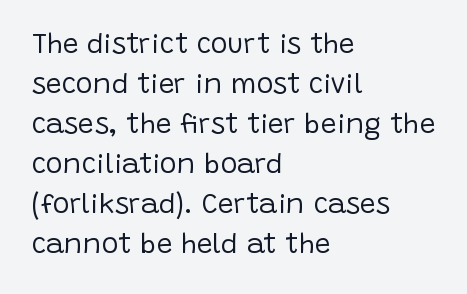
The image shows 28 px regular-weight sans-serif type, upright; set left-aligned, normal line spacing (1.43x), normal letter spacing, not underlined; low stroke contrast and a large x-height.
